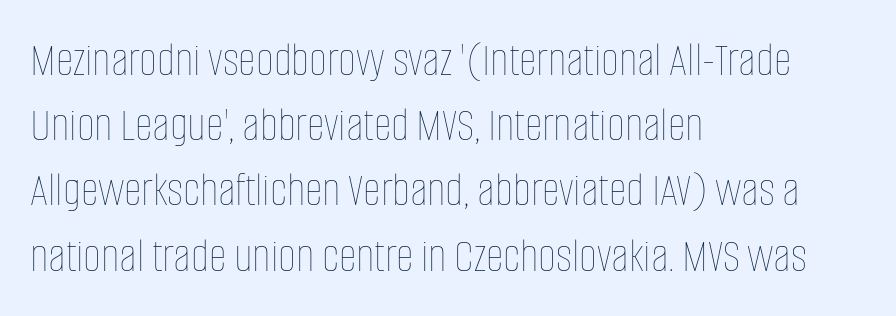
The image shows 49 px thin, condensed type, upright; set left-aligned, normal line spacing (1.33x), normal letter spacing, not underlined; low stroke contrast and a large x-height.
